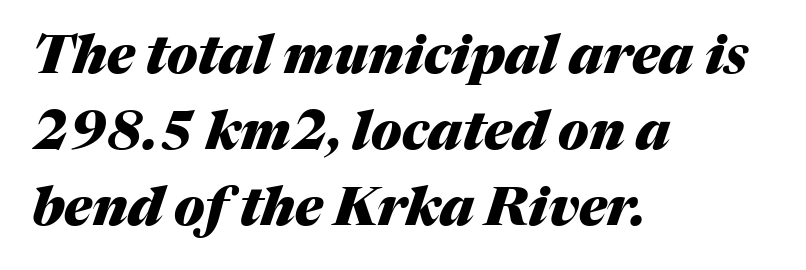
Q: Is the text bold? A: Yes.
Q: Is the text italic (slanted)? A: Yes, it leans right by about 17 degrees.
Q: Is the text underlined? A: No.
Q: How is the paragraph aligned? A: Left-aligned.
Q: Is the spacing between letters normal or unusually wide? A: Normal.
Q: Is the spacing between lines tight, normal or loose? A: Normal.
Q: Width (condensed, normal, or wide)? A: Normal.
Q: Stroke contrast? A: Medium.
Q: x-height? A: Medium.
Q: Monospaced? A: No.
